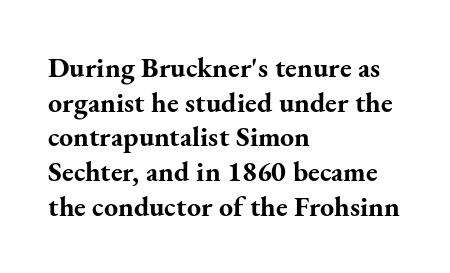
The designer went with a serif here, giving each stem small feet. These lines are rendered in a variable-pitch font. The line texture is even and compact thanks to regular tracking. Rule under the text: the space is simply empty. The specimen reads as upright at a glance.
